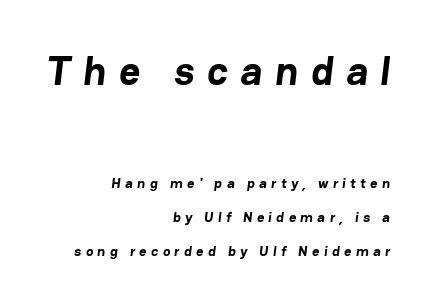
Q: Is the text bold? A: Yes.
Q: Is the typeface a serif or a sans-serif typeface? A: Sans-serif.
Q: Is the text underlined? A: No.
Q: How is the paragraph aligned? A: Right-aligned.
Q: Is the spacing between letters normal or unusually wide? A: Unusually wide.
Q: Is the spacing between lines tight, normal or loose? A: Loose.
Q: Which block of text is set in a larger size, the first (top) or the second (bottom)? A: The first (top) one.
Q: Width (condensed, normal, or wide)? A: Normal.
Q: Stroke contrast? A: Low.
Q: x-height? A: Medium.
Q: Monospaced? A: No.
